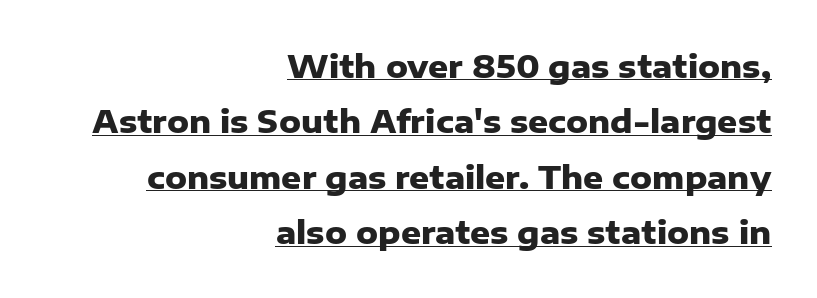
Q: Is the text bold? A: Yes.
Q: Is the text italic (slanted)? A: No, it is upright.
Q: Is the typeface a serif or a sans-serif typeface? A: Sans-serif.
Q: Is the text underlined? A: Yes.
Q: How is the paragraph aligned? A: Right-aligned.
Q: Is the spacing between letters normal or unusually wide? A: Normal.
Q: Width (condensed, normal, or wide)? A: Normal.
Q: Stroke contrast? A: Low.
Q: x-height? A: Medium.
Q: Monospaced? A: No.
